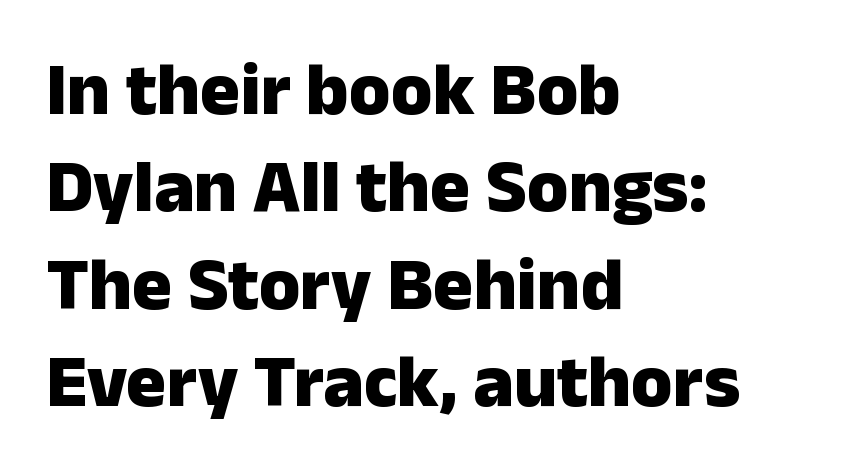
Notice how the passage keeps a crisp vertical edge on the left only. Does the lettering tilt? It doesn't — this is upright. Grotesque or geometric, the face here clearly has no serifs. The rows are spaced the way most documents space them. The strokes are fattened all the way to bold.
